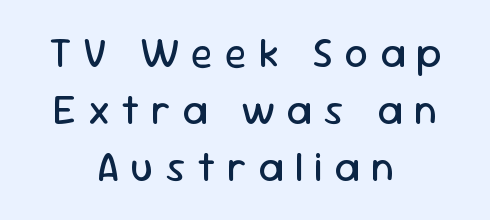
{"serif": "no", "italic": "no", "bold": "no", "weight": "regular", "width": "normal", "stroke_contrast": "low", "x_height": "medium", "monospaced": "no", "underline": "no", "align": "center", "line_spacing": "normal", "line_spacing_ratio": 1.39, "letter_spacing": "wide", "letter_spacing_em": 0.28, "glyph_px": 41}
